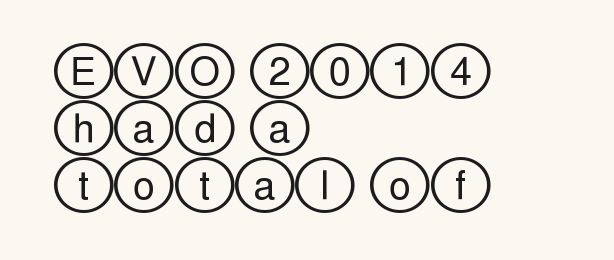
The image shows 39 px wide type, upright; set left-aligned, normal line spacing (1.46x), normal letter spacing, not underlined; a large x-height.
